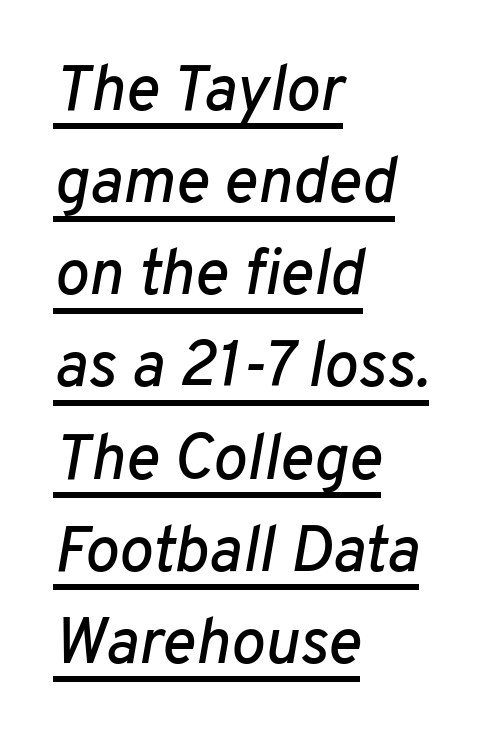
Is this a fixed-width face? No — the glyphs have proportional, varying widths. The passage is arranged the way most books set body copy — flush left. The typography opts for an oblique posture over an upright one. Caption: lettering with a line underneath. Honestly, the row spacing looks completely unremarkable. These lines keep a tight, regular rhythm from letter to letter.
